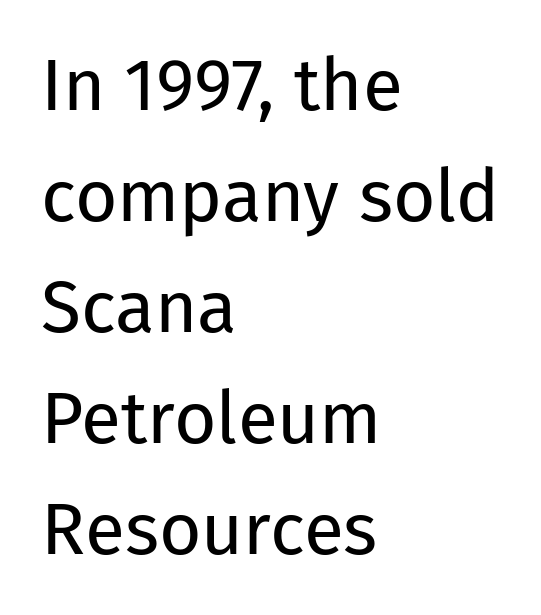
A typesetter would call this proportional, since set widths differ per character. Notice how the stems are strictly vertical — no italics here. Descenders are the only things crossing below the line. Bold? No — there's no thickening of the strokes. Layout note: lines flush left.
